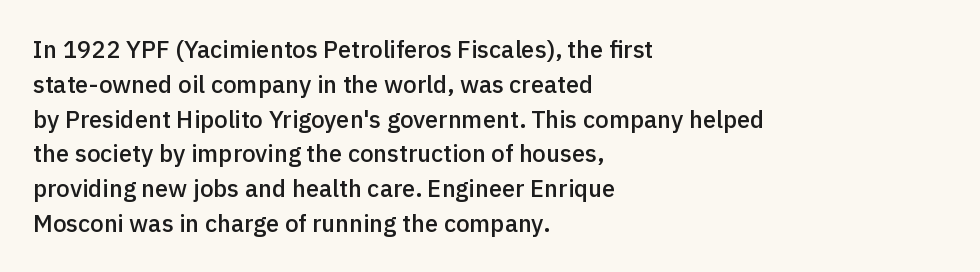
{"italic": "no", "bold": "semi", "underline": "no", "align": "left", "line_spacing": "normal", "line_spacing_ratio": 1.45, "letter_spacing": "normal", "letter_spacing_em": 0.0, "glyph_px": 24}
